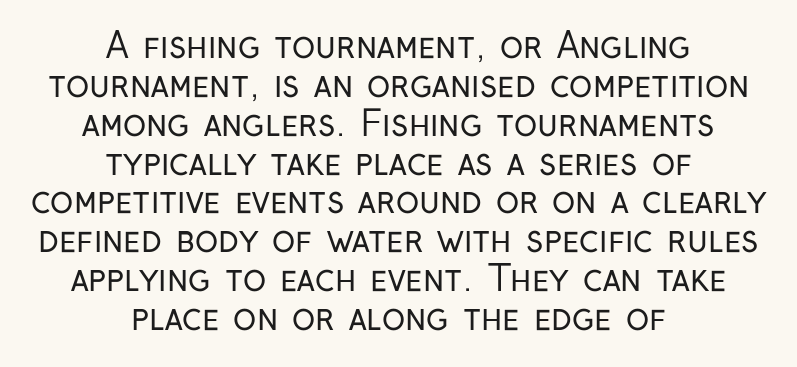
Notice how the passage keeps no hard edge, just a central spine. The axis of the letterforms is exactly vertical. Classification — sans serif. Here the glyphs are tracked normally, forming tight word shapes. This sample has the flowing, uneven cadence of proportional lettering. Summary of weight: not heavy and not bold.
